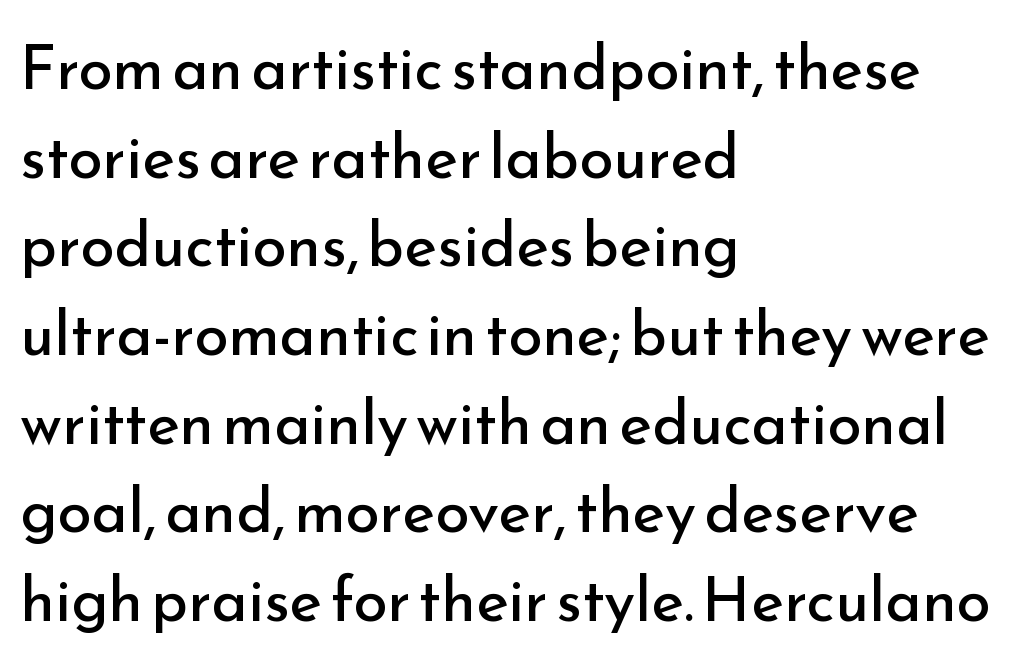
Glyph-to-glyph distance matches everyday printed text. Unbolded letterforms with no extra heft. Do the characters align in a grid? No, the font is proportional. Serifs: no, the terminals of the letterforms are clean. Which margin do the lines hug? The left one — the right edge is uneven.
